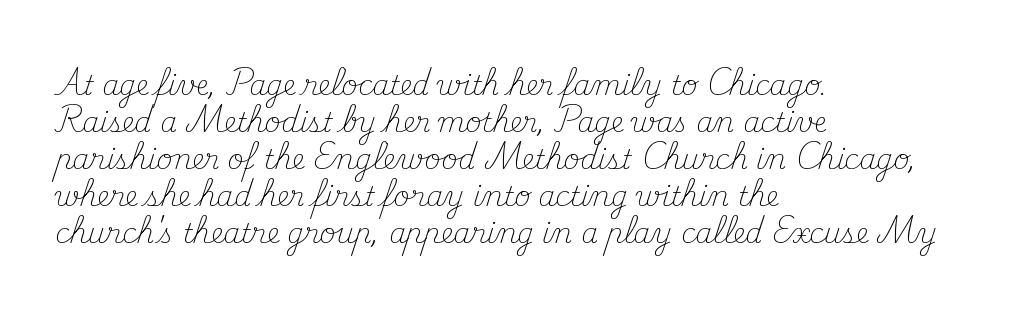
Reading down the block, your eye returns to a fixed left position each line. The rendering uses a moderate line-height, typical for paragraphs. This is not heavy type; no bold has been used. Any mark beneath the type? The region is blank. Each word holds together tightly as a unit, with standard inter-letter gaps.
